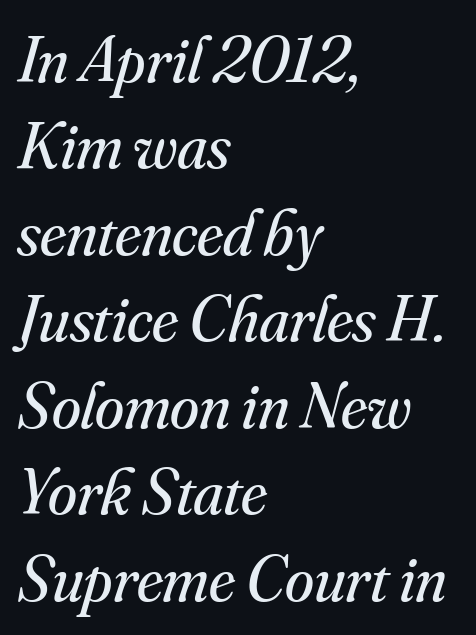
Q: Is the text bold? A: No.
Q: Is the text italic (slanted)? A: Yes, it leans right by about 16 degrees.
Q: Is the typeface a serif or a sans-serif typeface? A: Serif.
Q: Is the text underlined? A: No.
Q: How is the paragraph aligned? A: Left-aligned.
Q: Is the spacing between letters normal or unusually wide? A: Normal.
Q: Is the spacing between lines tight, normal or loose? A: Normal.
Q: Width (condensed, normal, or wide)? A: Normal.
Q: Stroke contrast? A: Medium.
Q: x-height? A: Small.
Q: Monospaced? A: No.
